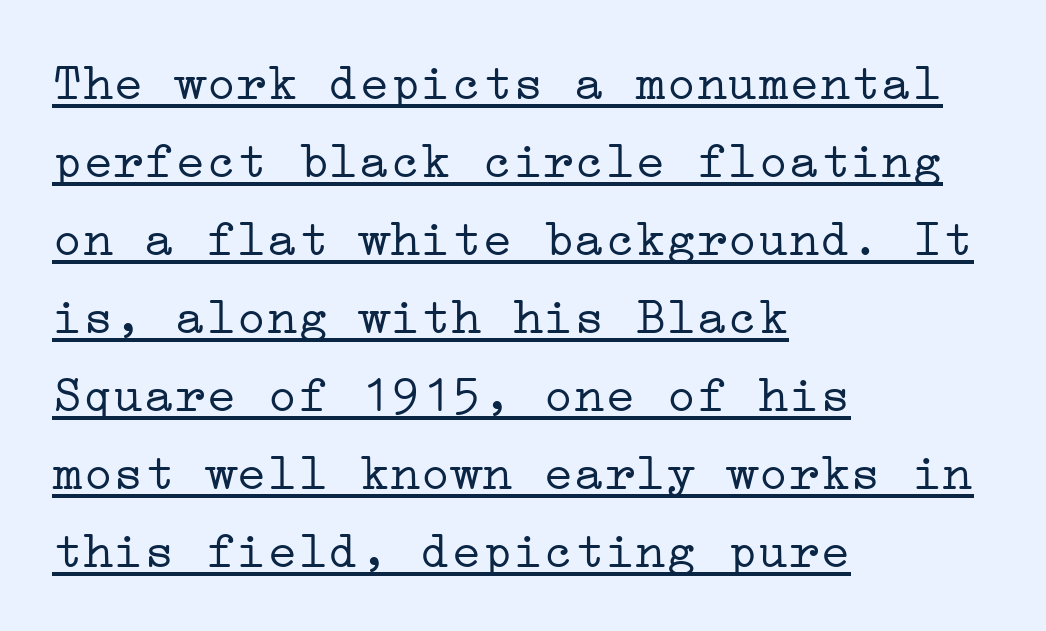
{"serif": "yes", "italic": "no", "bold": "no", "weight": "light", "width": "wide", "stroke_contrast": "low", "x_height": "medium", "underline": "yes", "align": "left", "line_spacing": "normal", "line_spacing_ratio": 1.53, "letter_spacing": "normal", "letter_spacing_em": 0.0, "glyph_px": 51}
